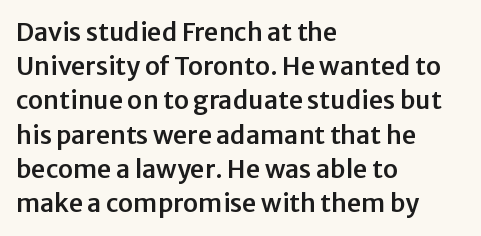
The lettering holds an erect, upright posture throughout. Nobody drew a line under any word here. This rendering uses left alignment, leaving the right contour irregular. Each new line begins a customary step beneath the previous one. Students, note that the glyphs here touch the page at normal intervals.
